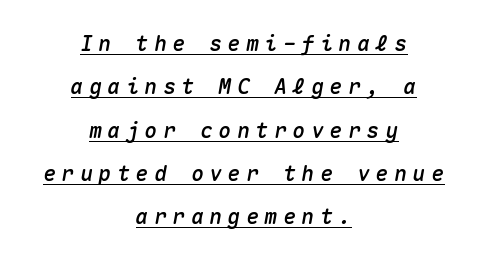
Q: Is the text italic (slanted)? A: Yes, it leans right by about 10 degrees.
Q: Is the text underlined? A: Yes.
Q: How is the paragraph aligned? A: Centered.
Q: Is the spacing between letters normal or unusually wide? A: Unusually wide.
Q: Is the spacing between lines tight, normal or loose? A: Loose.
